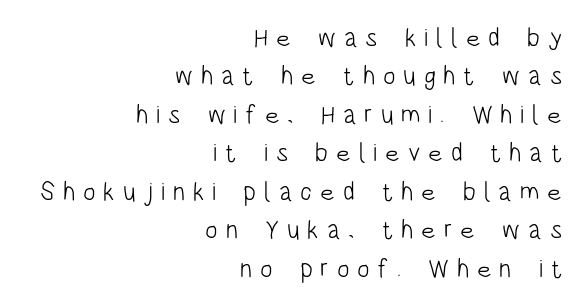
The space beneath each line is pristine and unruled. Whoever set this chose a conventional vertical rhythm. This sample uses an upright cut, with every glyph sitting square on the baseline. The weight would be labelled regular, book, light, or lighter still.
